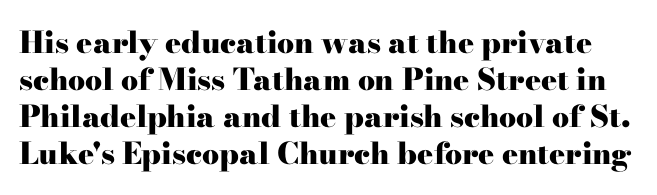
Inter-character spacing is left at the font's built-in metrics. Is the type bold? Yes — the strokes are clearly thick and heavy. Font category for this specimen: serif. Characters remain perfectly vertical along every line.
